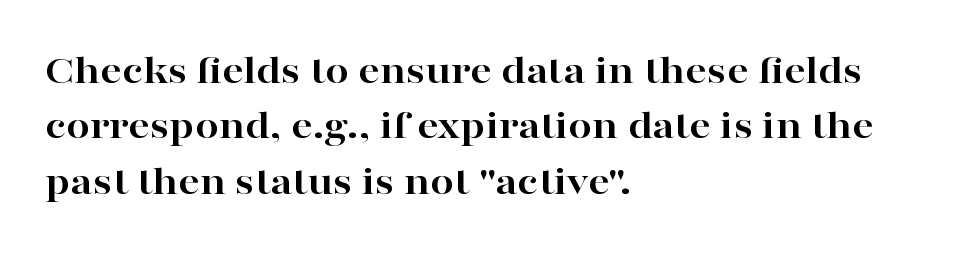
{"serif": "yes", "italic": "no", "bold": "yes", "weight": "bold", "width": "wide", "stroke_contrast": "high", "x_height": "medium", "monospaced": "no", "underline": "no", "align": "left", "line_spacing": "normal", "line_spacing_ratio": 1.32, "letter_spacing": "normal", "letter_spacing_em": 0.0, "glyph_px": 42}
